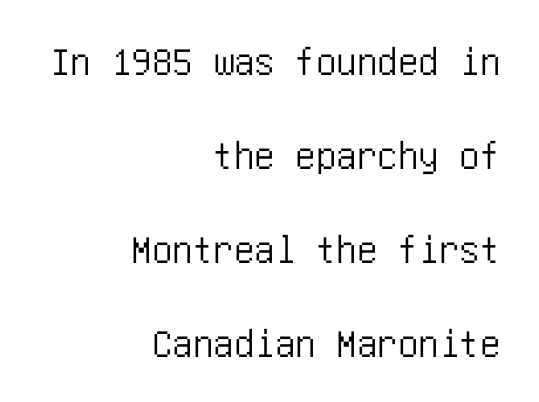
{"serif": "no", "italic": "no", "width": "condensed", "stroke_contrast": "low", "x_height": "large", "underline": "no", "align": "right", "line_spacing": "loose", "line_spacing_ratio": 2.29, "letter_spacing": "normal", "letter_spacing_em": 0.0, "glyph_px": 41}
